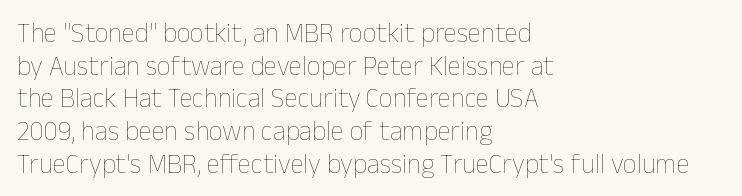
The image shows 27 px text type, upright; set left-aligned, line spacing 1.21x, normal letter spacing, not underlined.
